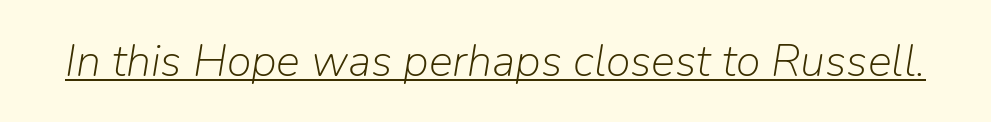
{"italic": "yes", "lean": "right", "slant_degrees": 9, "bold": "no", "weight": "light", "width": "normal", "stroke_contrast": "low", "x_height": "medium", "monospaced": "no", "underline": "yes", "letter_spacing": "normal", "letter_spacing_em": 0.0, "glyph_px": 45}
